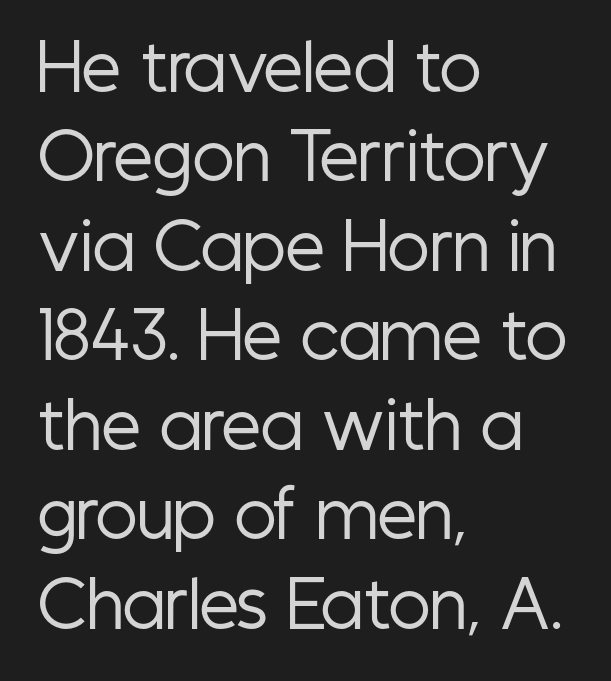
Q: Is the text bold? A: No.
Q: Is the text italic (slanted)? A: No, it is upright.
Q: Is the typeface a serif or a sans-serif typeface? A: Sans-serif.
Q: Is the text underlined? A: No.
Q: How is the paragraph aligned? A: Left-aligned.
Q: Is the spacing between letters normal or unusually wide? A: Normal.
Q: Is the spacing between lines tight, normal or loose? A: Normal.
Q: Width (condensed, normal, or wide)? A: Condensed.
Q: Stroke contrast? A: Low.
Q: x-height? A: Medium.
Q: Monospaced? A: No.
